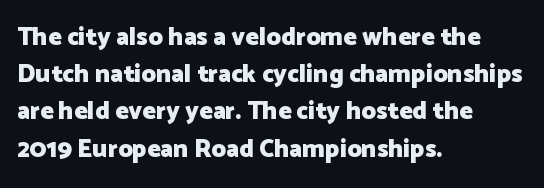
The image shows 25 px bold type, upright; set left-aligned, normal line spacing (1.49x), normal letter spacing, not underlined.
